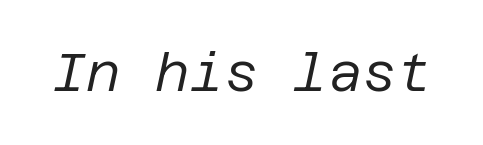
A light-to-regular cut is what we see here. Does extra space separate the letters? No, they use regular spacing. Underlining? Definitely not there. Looking at the ascenders, they clearly lean.
